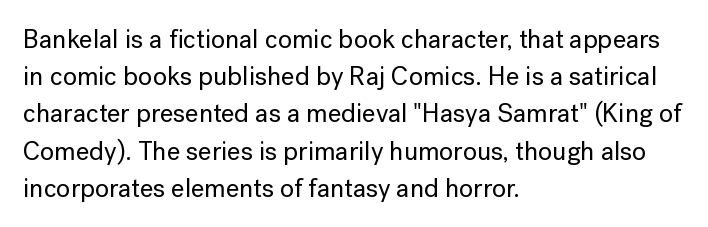
Q: Is the text italic (slanted)? A: No, it is upright.
Q: Is the text underlined? A: No.
Q: How is the paragraph aligned? A: Left-aligned.
Q: Is the spacing between letters normal or unusually wide? A: Normal.
Q: Is the spacing between lines tight, normal or loose? A: Normal.
